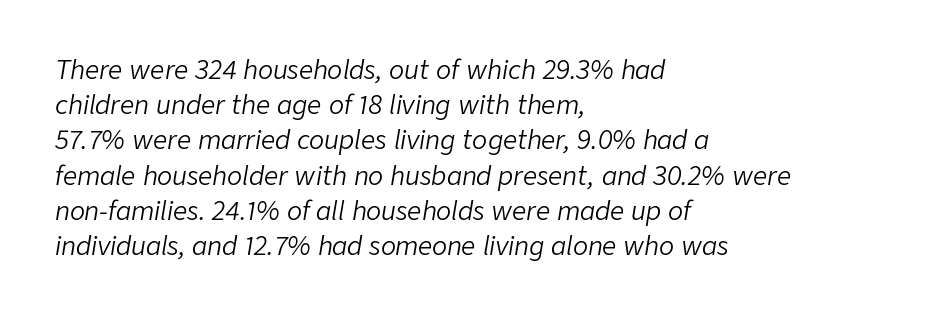
The image shows 25 px text type, italic (leaning right); set left-aligned, normal line spacing (1.41x), normal letter spacing, not underlined.
